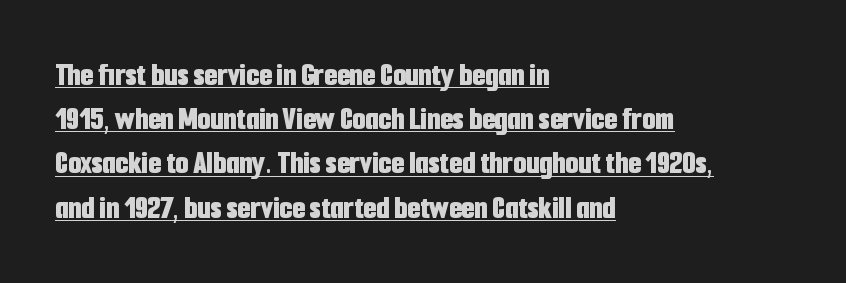
The image shows 33 px bold, condensed sans-serif type, upright; set left-aligned, normal line spacing (1.34x), normal letter spacing, underlined; low stroke contrast and a medium x-height.
